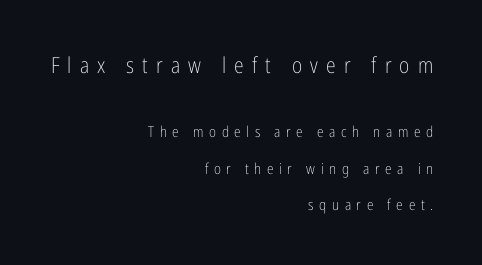
Q: Is the text bold? A: No.
Q: Is the text italic (slanted)? A: No, it is upright.
Q: Is the text underlined? A: No.
Q: How is the paragraph aligned? A: Right-aligned.
Q: Is the spacing between letters normal or unusually wide? A: Unusually wide.
Q: Is the spacing between lines tight, normal or loose? A: Loose.
Q: Which block of text is set in a larger size, the first (top) or the second (bottom)? A: The first (top) one.
